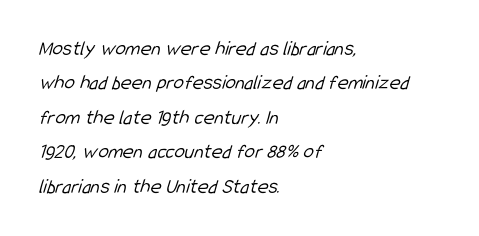
Q: Is the text bold? A: No.
Q: Is the text underlined? A: No.
Q: How is the paragraph aligned? A: Left-aligned.
Q: Is the spacing between letters normal or unusually wide? A: Normal.
Q: Is the spacing between lines tight, normal or loose? A: Normal.
